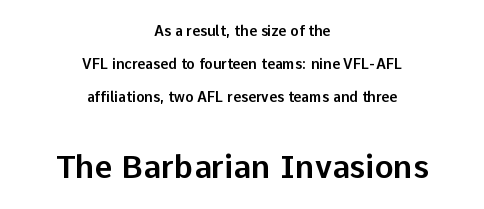
{"serif": "no", "italic": "no", "width": "normal", "stroke_contrast": "low", "x_height": "medium", "monospaced": "no", "underline": "no", "align": "center", "line_spacing": "loose", "line_spacing_ratio": 2.37, "letter_spacing": "normal", "letter_spacing_em": 0.0, "larger_block": "second", "size_ratio": 2.29, "glyph_px": 32}
